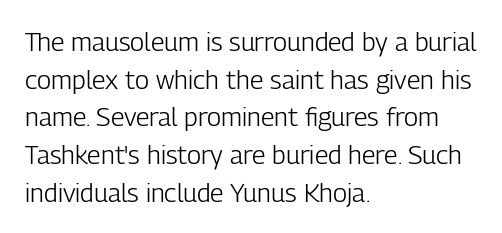
This sample is left-justified, so line endings fall wherever the words run out. Short note: letters normally spaced. These lines were composed using upright roman letters. Nothing heavy about these letters — not bold at all. The glyphs are unaccompanied by any horizontal stroke below them. Quick note: interline space is typical.
